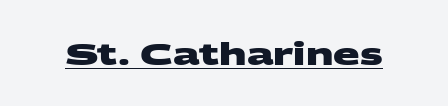
Q: Is the text bold? A: Yes.
Q: Is the typeface a serif or a sans-serif typeface? A: Sans-serif.
Q: Is the text underlined? A: Yes.
Q: Is the spacing between letters normal or unusually wide? A: Normal.
Q: Width (condensed, normal, or wide)? A: Wide.
Q: Stroke contrast? A: Medium.
Q: x-height? A: Large.
Q: Monospaced? A: No.
